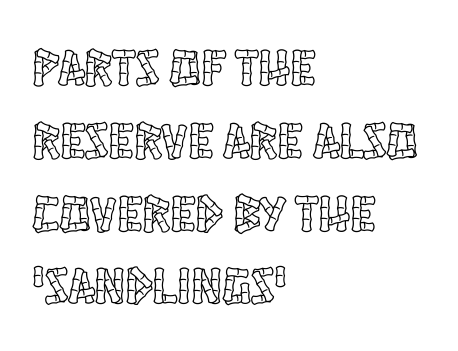
Here the designer chose a conventional face with non-uniform glyph widths. Characters remain perfectly vertical along every line. Plain, unruled lines of type. The rendering keeps characters at their native spacing. Successive baselines arrive at the customary interval. Each line starts at the same left margin while the right side varies.
